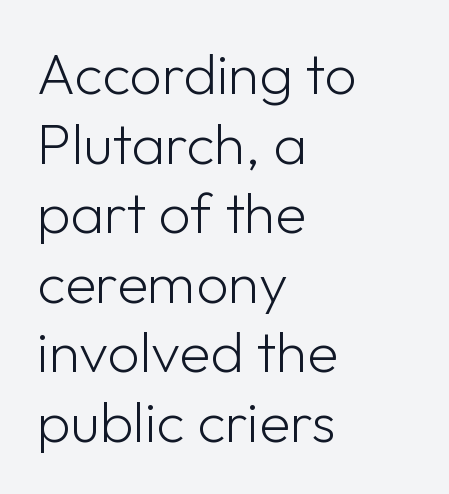
{"serif": "no", "italic": "no", "bold": "no", "weight": "light", "width": "normal", "stroke_contrast": "low", "x_height": "medium", "monospaced": "no", "underline": "no", "align": "left", "line_spacing_ratio": 1.22, "letter_spacing": "normal", "letter_spacing_em": 0.0, "glyph_px": 57}
